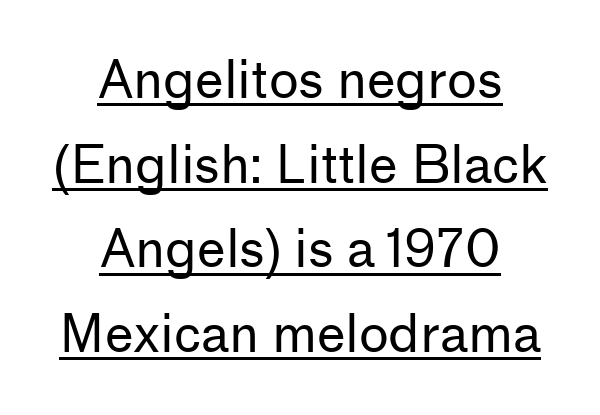
Q: Is the text bold? A: No.
Q: Is the text italic (slanted)? A: No, it is upright.
Q: Is the typeface a serif or a sans-serif typeface? A: Sans-serif.
Q: Is the text underlined? A: Yes.
Q: How is the paragraph aligned? A: Centered.
Q: Is the spacing between letters normal or unusually wide? A: Normal.
Q: Is the spacing between lines tight, normal or loose? A: Normal.
Q: Width (condensed, normal, or wide)? A: Normal.
Q: Stroke contrast? A: Low.
Q: x-height? A: Medium.
Q: Monospaced? A: No.
